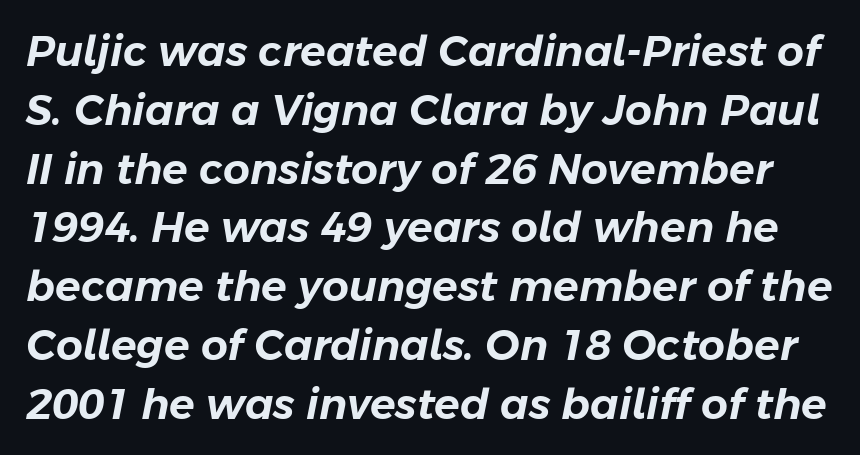
{"italic": "yes", "lean": "right", "slant_degrees": 11, "width": "normal", "stroke_contrast": "low", "x_height": "medium", "monospaced": "no", "underline": "no", "line_spacing": "normal", "line_spacing_ratio": 1.4, "letter_spacing": "normal", "letter_spacing_em": 0.0, "glyph_px": 42}
